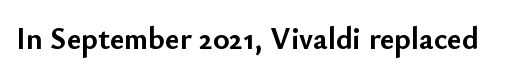
The image shows 31 px semibold sans-serif type, upright; set normal letter spacing, not underlined; low stroke contrast and a small x-height.
